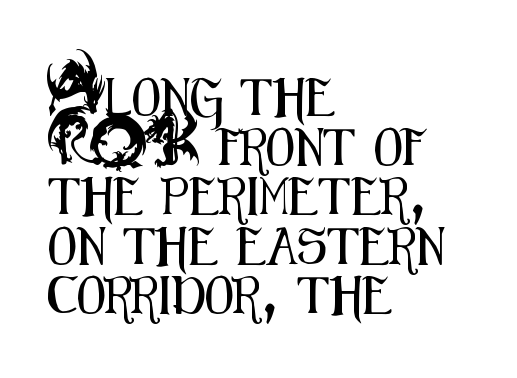
{"serif": "no", "italic": "no", "width": "condensed", "stroke_contrast": "medium", "x_height": "small", "monospaced": "no", "underline": "no", "align": "left", "line_spacing": "normal", "line_spacing_ratio": 1.34, "letter_spacing": "normal", "letter_spacing_em": 0.0, "glyph_px": 37}
